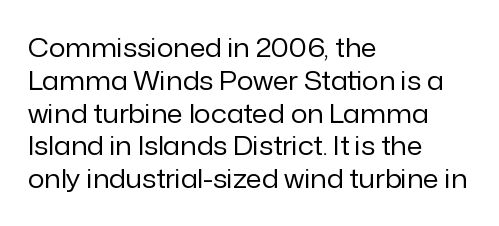
Check the space under the baseline: it is left empty. Posture: upright roman. Is the type heavy? It reads as light-to-regular instead. One-word summary of the alignment: left. The line-height multiplier appears to be the usual default.
